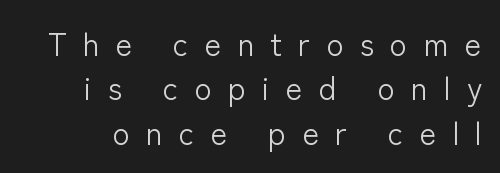
You can tell from the bare stems that sans-serif type was used. Here the designer chose a conventional face with non-uniform glyph widths. The font's upright variant was chosen for this text. A normal amount of white space separates one row of letters from the next. Quick note: underline off.
